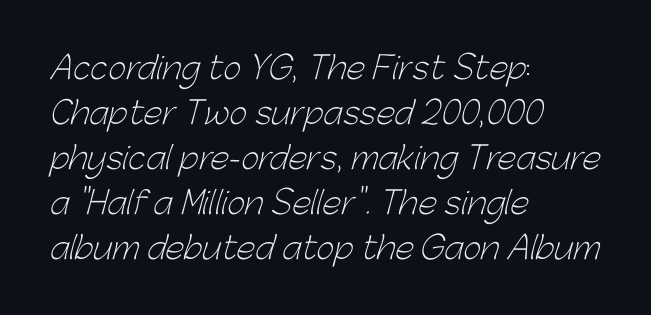
Alignment: flush left. Check the space under the baseline: it is left empty. Character widths vary here, with narrow letters taking less room than wide ones. Letters have the restrained weight of plain body copy at most. Examine the stroke ends and you'll find no serifs.
